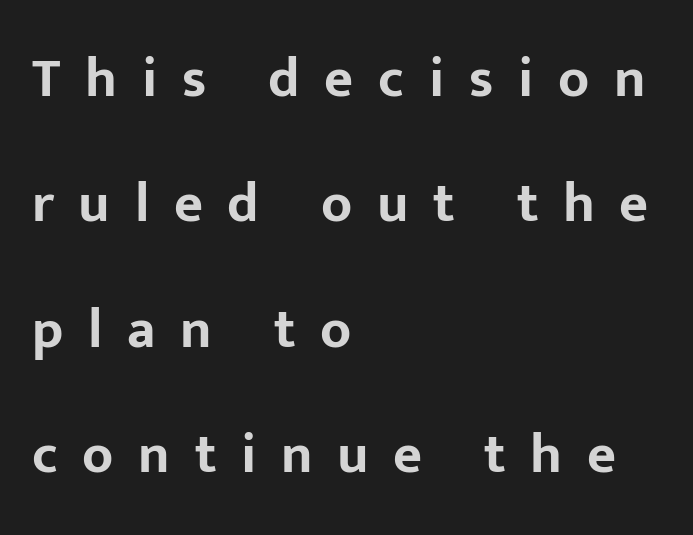
Q: Is the text bold? A: Yes.
Q: Is the text italic (slanted)? A: No, it is upright.
Q: Is the typeface a serif or a sans-serif typeface? A: Sans-serif.
Q: Is the text underlined? A: No.
Q: How is the paragraph aligned? A: Left-aligned.
Q: Is the spacing between letters normal or unusually wide? A: Unusually wide.
Q: Is the spacing between lines tight, normal or loose? A: Loose.
Q: Width (condensed, normal, or wide)? A: Normal.
Q: Stroke contrast? A: Low.
Q: x-height? A: Medium.
Q: Monospaced? A: No.
